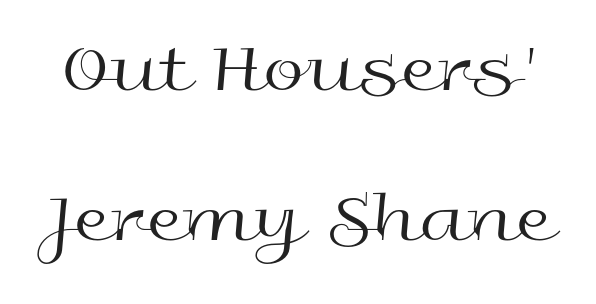
Q: Is the text bold? A: No.
Q: Is the text italic (slanted)? A: No, it is upright.
Q: Is the typeface a serif or a sans-serif typeface? A: Sans-serif.
Q: Is the text underlined? A: No.
Q: Is the spacing between letters normal or unusually wide? A: Normal.
Q: Is the spacing between lines tight, normal or loose? A: Loose.
Q: Width (condensed, normal, or wide)? A: Wide.
Q: x-height? A: Medium.
Q: Monospaced? A: No.
